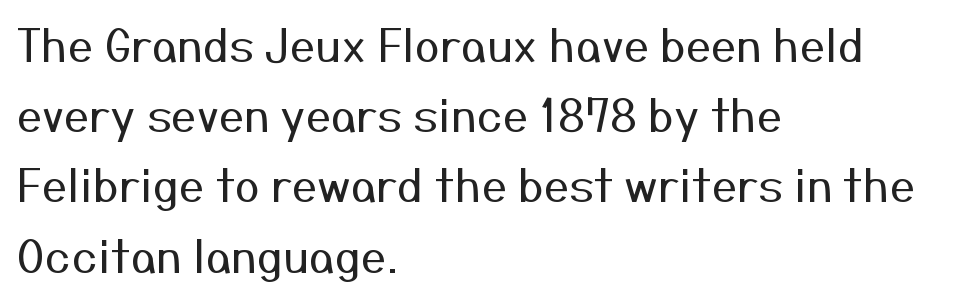
The image shows 45 px regular-weight sans-serif type, upright; set left-aligned, normal line spacing (1.56x), normal letter spacing, not underlined; medium stroke contrast and a medium x-height.
